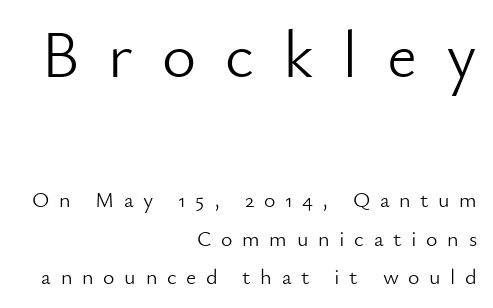
The image shows 66 px light sans-serif type, upright; set right-aligned, line spacing 1.77x, unusually wide letter spacing (+0.44 em), not underlined; the first (top) block is 3.0x larger; low stroke contrast and a small x-height.
